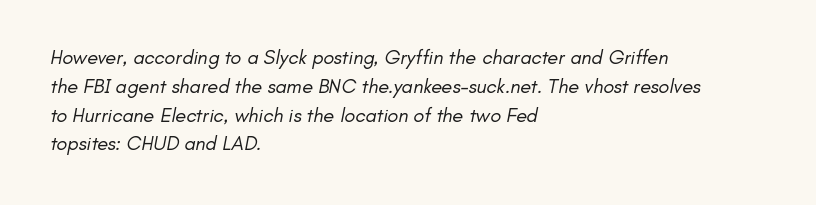
Q: Is the text bold? A: No.
Q: Is the text underlined? A: No.
Q: How is the paragraph aligned? A: Left-aligned.
Q: Is the spacing between letters normal or unusually wide? A: Normal.
Q: Is the spacing between lines tight, normal or loose? A: Normal.
